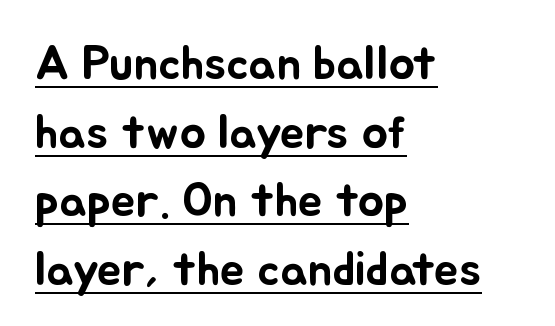
{"italic": "no", "width": "normal", "stroke_contrast": "low", "x_height": "small", "monospaced": "no", "underline": "yes", "align": "left", "line_spacing": "normal", "line_spacing_ratio": 1.4, "letter_spacing": "normal", "letter_spacing_em": 0.0, "glyph_px": 49}
